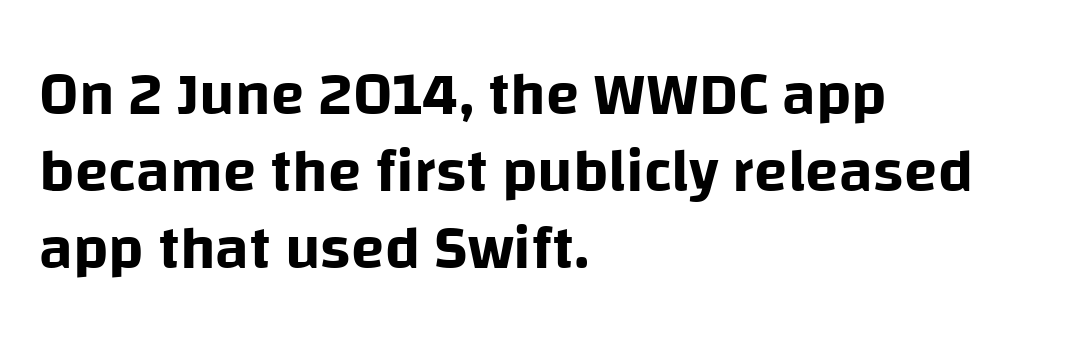
Q: Is the text italic (slanted)? A: No, it is upright.
Q: Is the typeface a serif or a sans-serif typeface? A: Sans-serif.
Q: Is the text underlined? A: No.
Q: How is the paragraph aligned? A: Left-aligned.
Q: Is the spacing between letters normal or unusually wide? A: Normal.
Q: Is the spacing between lines tight, normal or loose? A: Normal.
Q: Width (condensed, normal, or wide)? A: Normal.
Q: Stroke contrast? A: Low.
Q: x-height? A: Large.
Q: Monospaced? A: No.
